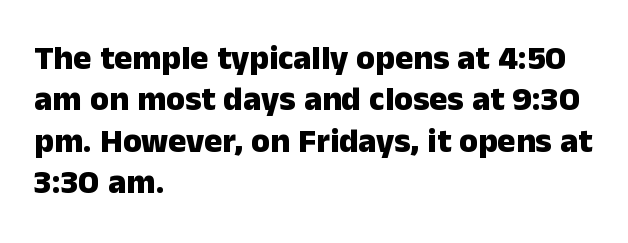
This is the regular roman posture of the typeface. Nobody touched the tracking dial on this one. A dark, heavy texture on the line: the type is bold. Looks like regular typesetting: each glyph gets only the width it needs. Does the type have serifs? No, each stem ends abruptly.
